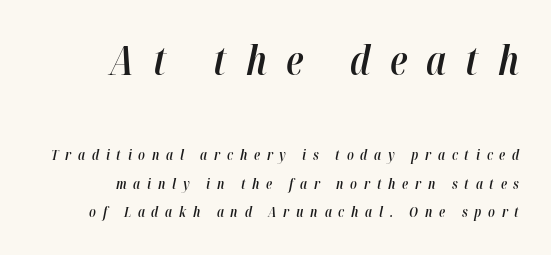
Q: Is the text bold? A: Semi-bold.
Q: Is the text italic (slanted)? A: Yes, it leans right by about 12 degrees.
Q: Is the text underlined? A: No.
Q: How is the paragraph aligned? A: Right-aligned.
Q: Is the spacing between letters normal or unusually wide? A: Unusually wide.
Q: Is the spacing between lines tight, normal or loose? A: Loose.
Q: Which block of text is set in a larger size, the first (top) or the second (bottom)? A: The first (top) one.
Q: Width (condensed, normal, or wide)? A: Condensed.
Q: Stroke contrast? A: High.
Q: x-height? A: Medium.
Q: Monospaced? A: No.
